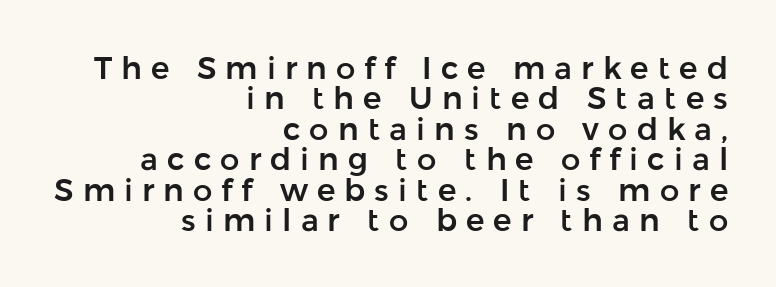
The designer went with a sans here, leaving each stem footless. How would I describe the line gaps? Narrow and economical. Letters rest on an invisible, unmarked baseline. Here the glyphs are tracked loosely, breaking word shapes into spaced letters. Note the varied advance widths — an 'i' is clearly narrower than an 'm'.
